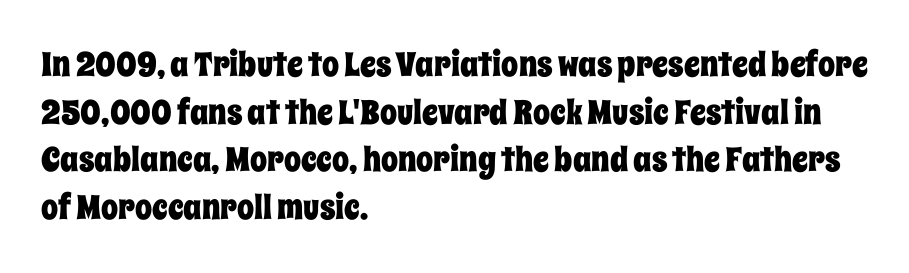
{"italic": "no", "width": "condensed", "stroke_contrast": "low", "x_height": "large", "monospaced": "no", "underline": "no", "align": "left", "line_spacing": "normal", "line_spacing_ratio": 1.4, "letter_spacing": "normal", "letter_spacing_em": 0.0, "glyph_px": 34}
